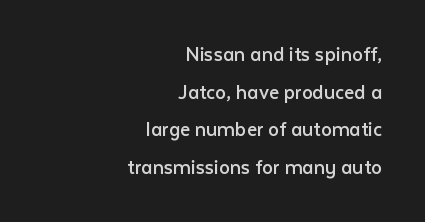
The image shows 22 px text type, upright; set right-aligned, line spacing 1.71x, normal letter spacing, not underlined.
